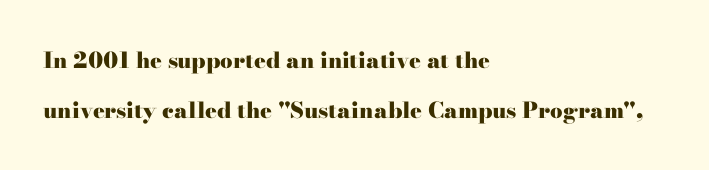
The image shows 22 px bold type, upright; set left-aligned, loose line spacing (2.27x), normal letter spacing, not underlined.
